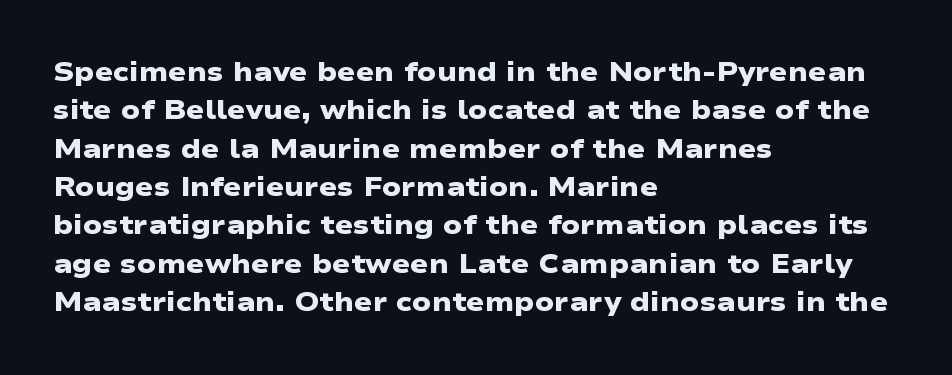
Q: Is the text bold? A: Yes.
Q: Is the text underlined? A: No.
Q: How is the paragraph aligned? A: Left-aligned.
Q: Is the spacing between letters normal or unusually wide? A: Normal.
Q: Is the spacing between lines tight, normal or loose? A: Normal.
